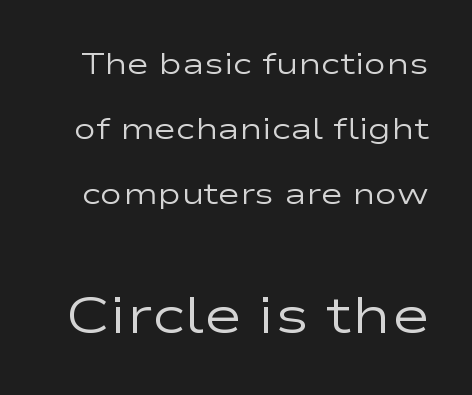
{"serif": "no", "italic": "no", "bold": "no", "weight": "regular", "width": "wide", "stroke_contrast": "low", "x_height": "medium", "monospaced": "no", "underline": "no", "line_spacing": "loose", "line_spacing_ratio": 2.17, "letter_spacing": "normal", "letter_spacing_em": 0.0, "larger_block": "second", "size_ratio": 1.73, "glyph_px": 52}
